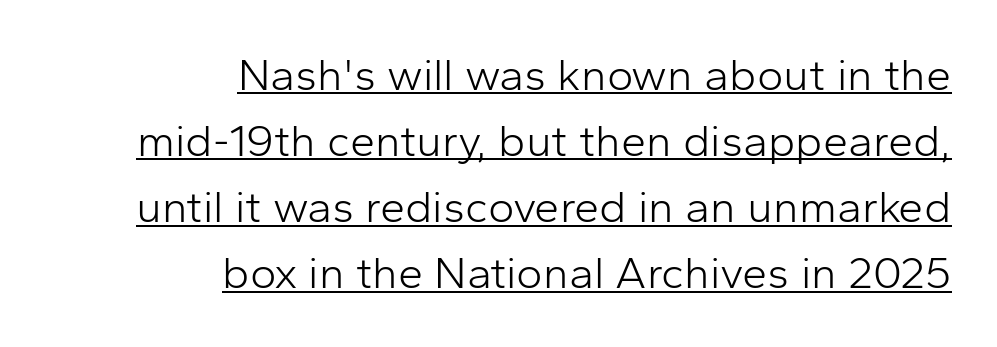
Alignment: flush right. These lines were composed using upright roman letters. The passage shown stacks its lines at a standard gap. A light-to-regular cut is what we see here. These lines are composed in type without serifs. Note the varied advance widths — an 'i' is clearly narrower than an 'm'.
